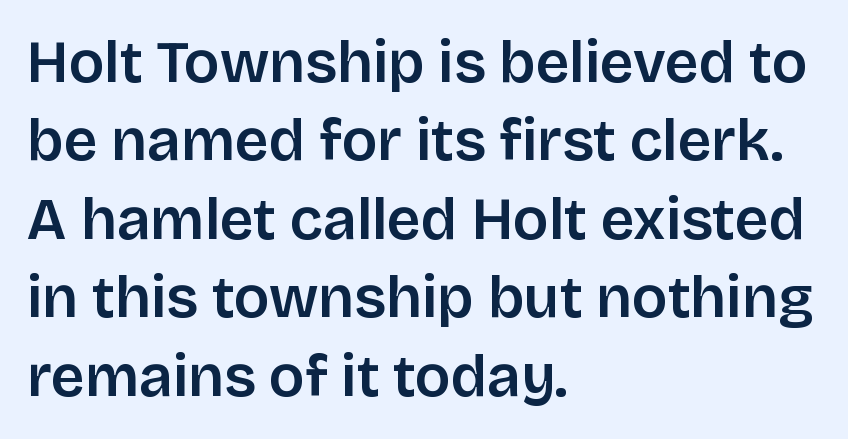
{"serif": "no", "italic": "no", "width": "normal", "stroke_contrast": "low", "x_height": "large", "monospaced": "no", "underline": "no", "align": "left", "line_spacing": "normal", "line_spacing_ratio": 1.33, "letter_spacing": "normal", "letter_spacing_em": 0.0, "glyph_px": 59}
